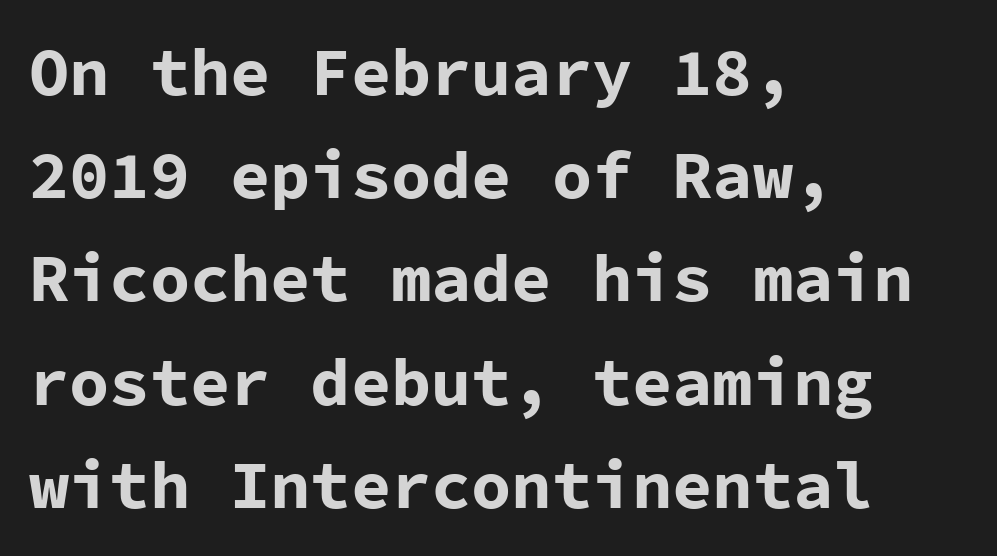
This sample keeps an unexceptional amount of space between lines. Here the designer chose a console-style face with uniform glyph widths. A classic flush-left, rag-right setting is used for this passage. Serifs: no, the terminals of the letterforms are clean.
